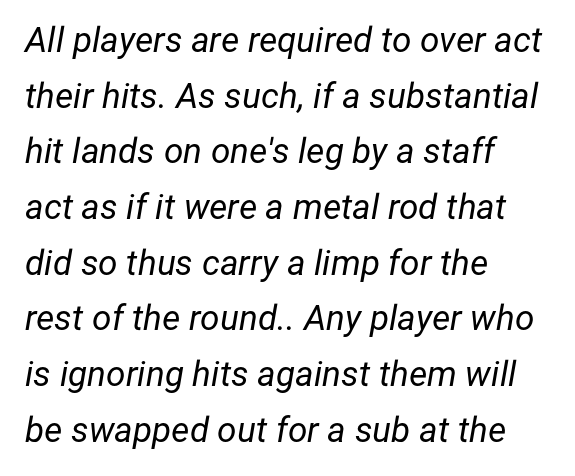
The image shows 35 px regular-weight type, italic (leaning right); set left-aligned, normal line spacing (1.59x), normal letter spacing, not underlined; low stroke contrast and a medium x-height.
